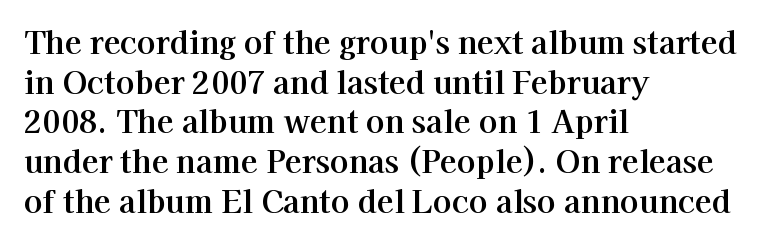
The passage shown is not underscored anywhere. The designer left line spacing at the default. The tracking reads as untouched default to a designer's eye. Letterform terminals end in serifs throughout the passage.
